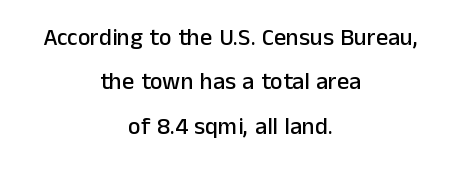
Decoration check: the copy has no underline. The text block is weighted toward neither margin, spreading evenly from the middle. These lines were composed using upright roman letters. Short note: letters normally spaced.
